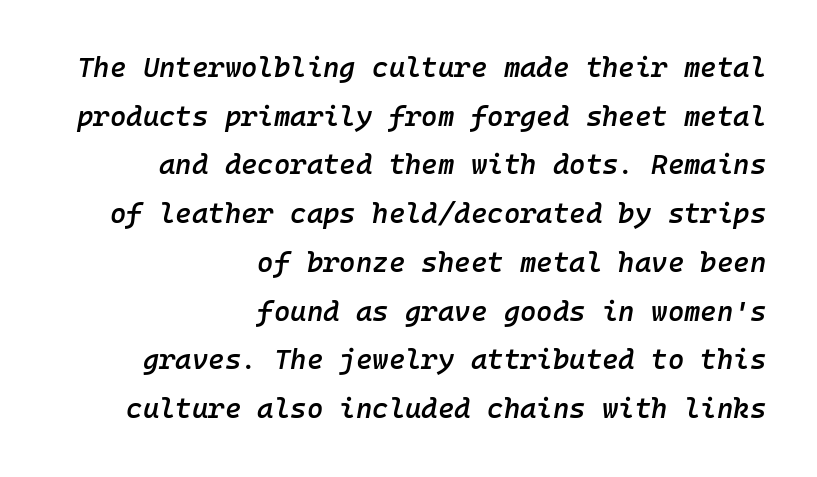
The image shows 28 px semibold type, italic (leaning right), monospaced; set right-aligned, line spacing 1.74x, normal letter spacing, not underlined; low stroke contrast and a medium x-height.
